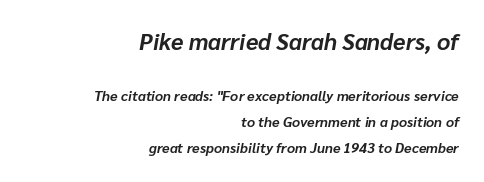
Q: Is the text bold? A: Yes.
Q: Is the text italic (slanted)? A: Yes, it leans right by about 10 degrees.
Q: Is the text underlined? A: No.
Q: How is the paragraph aligned? A: Right-aligned.
Q: Is the spacing between letters normal or unusually wide? A: Normal.
Q: Which block of text is set in a larger size, the first (top) or the second (bottom)? A: The first (top) one.
